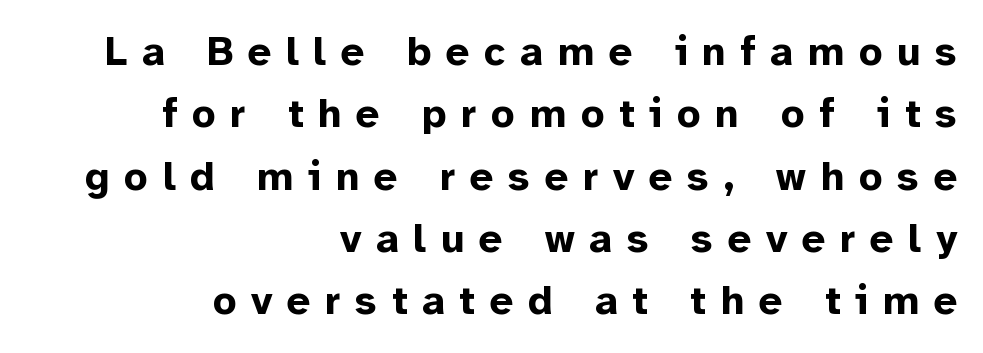
Q: Is the text bold? A: Yes.
Q: Is the text italic (slanted)? A: No, it is upright.
Q: Is the typeface a serif or a sans-serif typeface? A: Sans-serif.
Q: Is the text underlined? A: No.
Q: How is the paragraph aligned? A: Right-aligned.
Q: Is the spacing between letters normal or unusually wide? A: Unusually wide.
Q: Is the spacing between lines tight, normal or loose? A: Normal.
Q: Width (condensed, normal, or wide)? A: Normal.
Q: Stroke contrast? A: Low.
Q: x-height? A: Medium.
Q: Monospaced? A: No.
